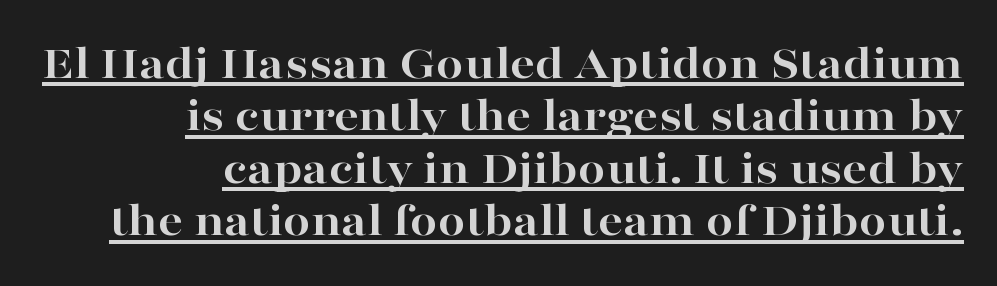
Q: Is the text bold? A: Yes.
Q: Is the text italic (slanted)? A: No, it is upright.
Q: Is the typeface a serif or a sans-serif typeface? A: Serif.
Q: Is the text underlined? A: Yes.
Q: How is the paragraph aligned? A: Right-aligned.
Q: Is the spacing between letters normal or unusually wide? A: Normal.
Q: Is the spacing between lines tight, normal or loose? A: Tight.
Q: Width (condensed, normal, or wide)? A: Wide.
Q: Stroke contrast? A: High.
Q: x-height? A: Medium.
Q: Monospaced? A: No.
